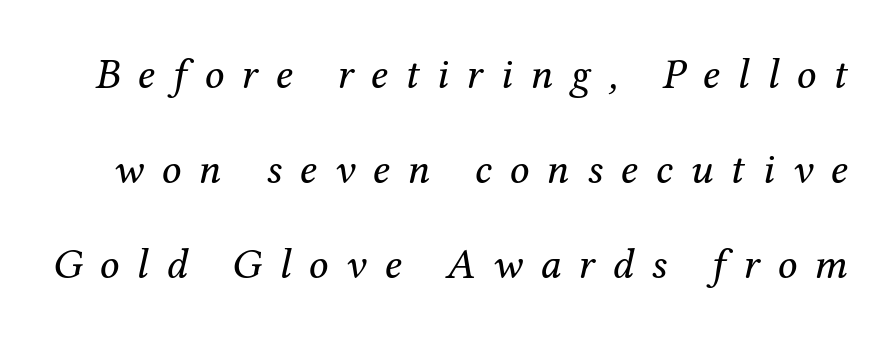
{"serif": "yes", "italic": "yes", "lean": "right", "slant_degrees": 12, "bold": "no", "weight": "regular", "width": "normal", "stroke_contrast": "medium", "x_height": "medium", "monospaced": "no", "underline": "no", "line_spacing": "loose", "line_spacing_ratio": 2.21, "letter_spacing": "wide", "letter_spacing_em": 0.41, "glyph_px": 43}
